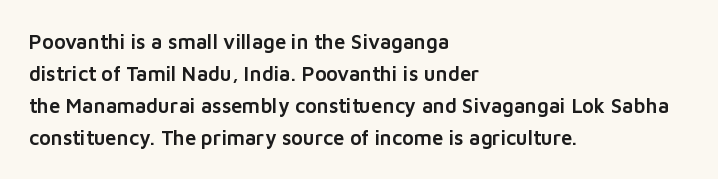
The image shows 20 px text type, upright; set left-aligned, normal line spacing (1.6x), normal letter spacing, not underlined.
